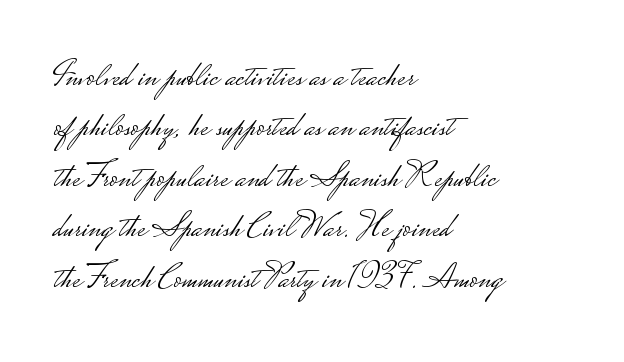
Q: Is the text bold? A: No.
Q: Is the text italic (slanted)? A: Yes.
Q: Is the typeface a serif or a sans-serif typeface? A: Sans-serif.
Q: Is the text underlined? A: No.
Q: How is the paragraph aligned? A: Left-aligned.
Q: Is the spacing between letters normal or unusually wide? A: Normal.
Q: Is the spacing between lines tight, normal or loose? A: Normal.
Q: Width (condensed, normal, or wide)? A: Wide.
Q: Stroke contrast? A: Low.
Q: Monospaced? A: No.
